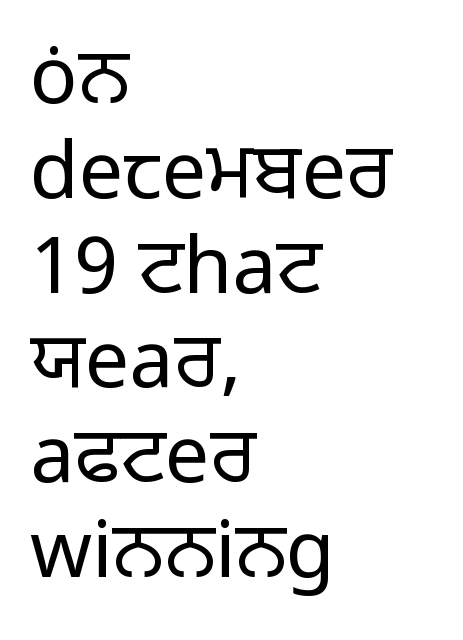
{"serif": "no", "italic": "no", "bold": "no", "weight": "regular", "width": "normal", "stroke_contrast": "low", "x_height": "medium", "monospaced": "no", "underline": "no", "align": "left", "line_spacing_ratio": 1.2, "letter_spacing": "normal", "letter_spacing_em": 0.0, "glyph_px": 79}
